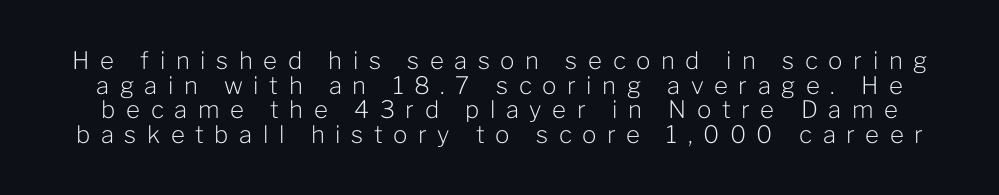
Underlining? Definitely not there. The letters stand straight up with perfectly vertical stems. Loose tracking; the words dissolve into strings of separated letters. The typesetting does not lean heavy: it is not bold.
